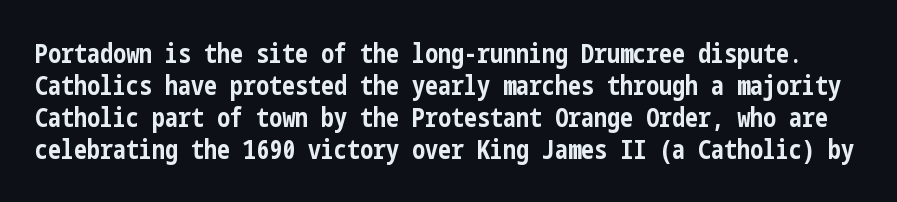
Posture: straight, roman, zero tilt. A dark, heavy texture on the line: the type is bold. Clear beneath every line of the passage. What stands out about the letter spacing? Nothing — it is the standard amount.
